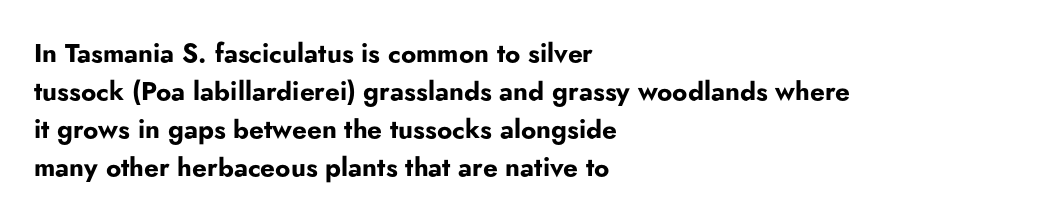
Horizontal alignment here is leftward, the default for most running prose. Nothing unusual about the tracking: characters are spaced as the font intends. Students, observe: this is what conventionally led text looks like. Does the lettering tilt? It doesn't — this is upright.
